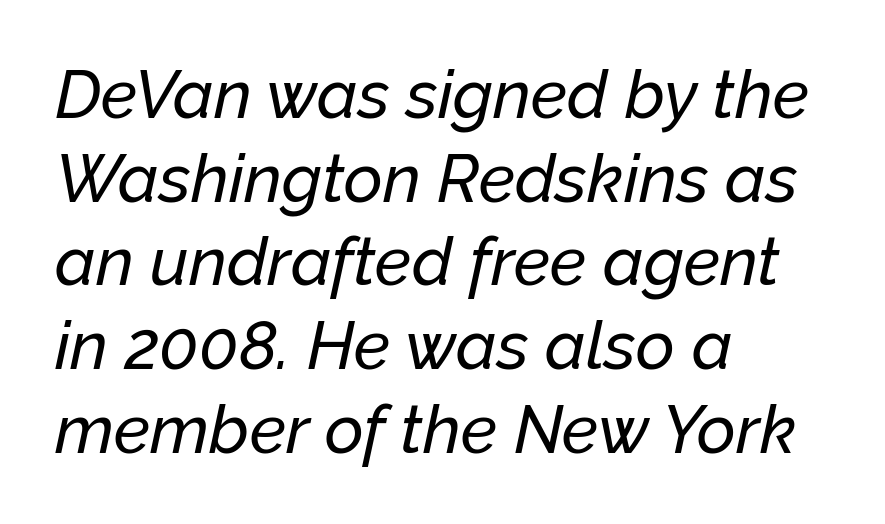
Q: Is the text italic (slanted)? A: Yes, it leans right by about 12 degrees.
Q: Is the text underlined? A: No.
Q: How is the paragraph aligned? A: Left-aligned.
Q: Is the spacing between letters normal or unusually wide? A: Normal.
Q: Is the spacing between lines tight, normal or loose? A: Normal.
Q: Width (condensed, normal, or wide)? A: Normal.
Q: Stroke contrast? A: Low.
Q: x-height? A: Medium.
Q: Monospaced? A: No.
